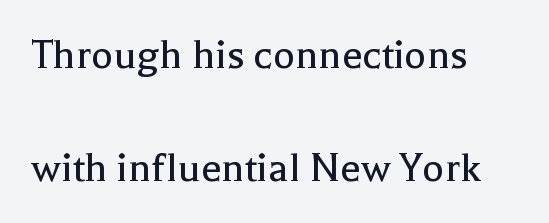
{"serif": "yes", "italic": "no", "bold": "no", "weight": "regular", "width": "normal", "x_height": "medium", "monospaced": "no", "underline": "no", "align": "left", "line_spacing": "loose", "line_spacing_ratio": 2.45, "letter_spacing": "normal", "letter_spacing_em": 0.0, "glyph_px": 46}
